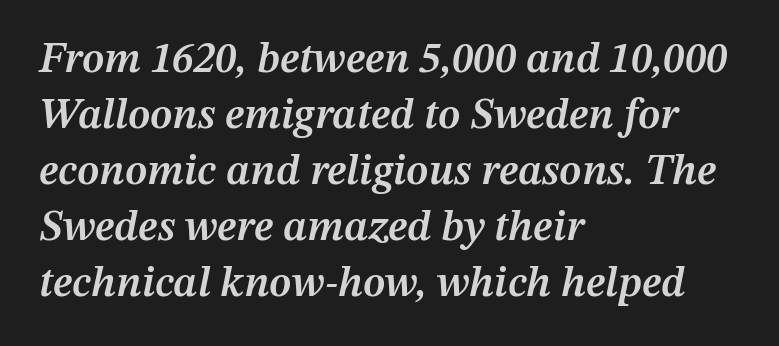
Q: Is the text bold? A: Semi-bold.
Q: Is the text italic (slanted)? A: Yes, it leans right by about 12 degrees.
Q: Is the text underlined? A: No.
Q: How is the paragraph aligned? A: Left-aligned.
Q: Is the spacing between letters normal or unusually wide? A: Normal.
Q: Is the spacing between lines tight, normal or loose? A: Normal.
Q: Width (condensed, normal, or wide)? A: Normal.
Q: Stroke contrast? A: Medium.
Q: x-height? A: Medium.
Q: Monospaced? A: No.
